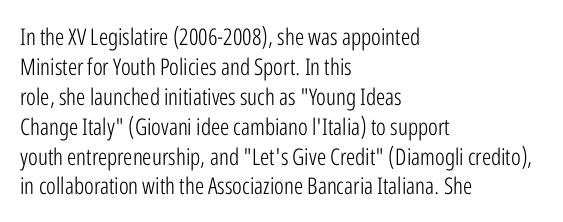
Q: Is the text bold? A: No.
Q: Is the text italic (slanted)? A: No, it is upright.
Q: Is the text underlined? A: No.
Q: How is the paragraph aligned? A: Left-aligned.
Q: Is the spacing between letters normal or unusually wide? A: Normal.
Q: Is the spacing between lines tight, normal or loose? A: Normal.
